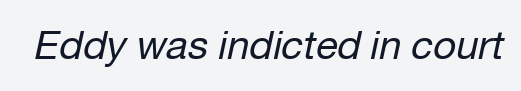
{"italic": "yes", "lean": "right", "slant_degrees": 12, "bold": "no", "weight": "regular", "width": "normal", "stroke_contrast": "low", "x_height": "medium", "monospaced": "no", "underline": "no", "letter_spacing": "normal", "letter_spacing_em": 0.0, "glyph_px": 40}
